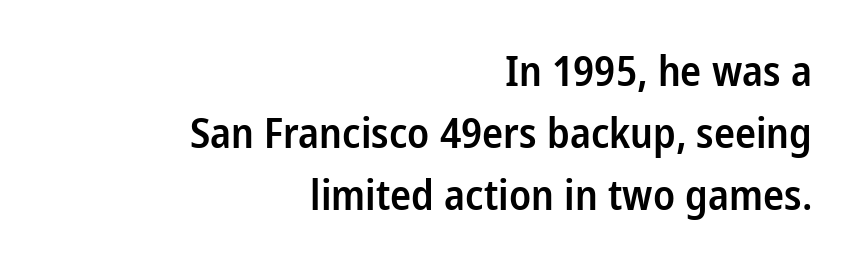
The image shows 42 px semibold, condensed sans-serif type, upright; set right-aligned, normal line spacing (1.48x), normal letter spacing, not underlined; low stroke contrast and a medium x-height.
